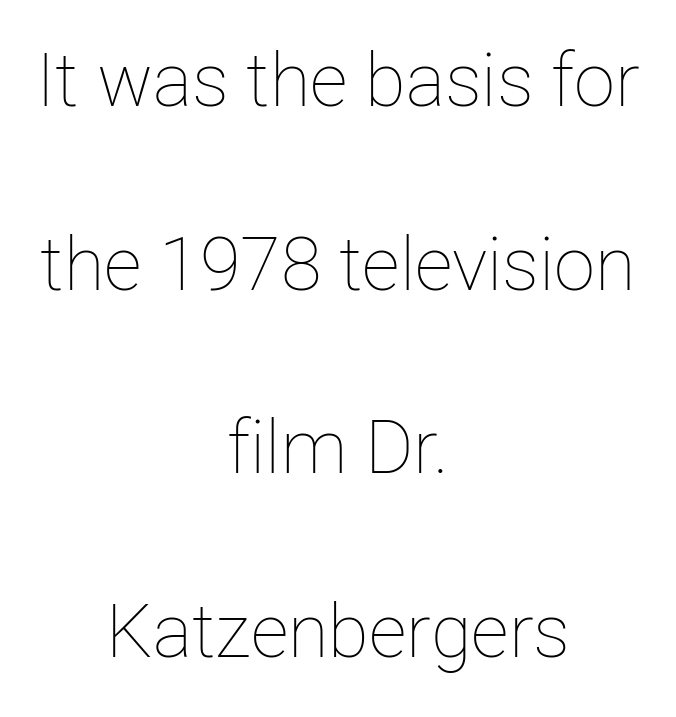
No chunkiness to these letters — they're not bold. Each new line begins a long way beneath the previous one. Typeset on center — no edge is straight. Spacing verdict: proportional, widths tailored to each character. Underlining? Definitely not there. Caption: standard tracking, unaltered.
